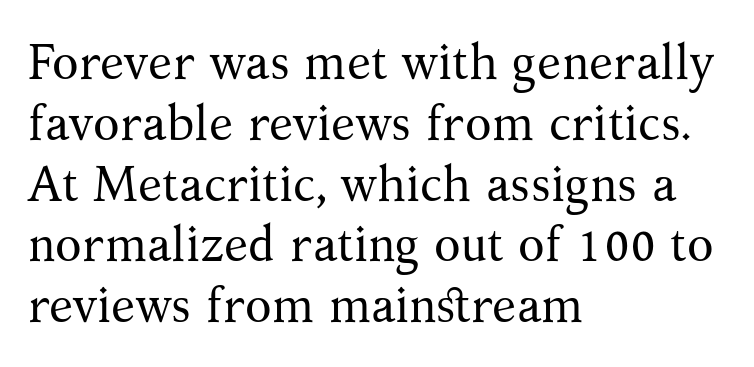
Q: Is the text bold? A: No.
Q: Is the text italic (slanted)? A: No, it is upright.
Q: Is the typeface a serif or a sans-serif typeface? A: Serif.
Q: Is the text underlined? A: No.
Q: How is the paragraph aligned? A: Left-aligned.
Q: Is the spacing between letters normal or unusually wide? A: Normal.
Q: Width (condensed, normal, or wide)? A: Normal.
Q: Stroke contrast? A: Medium.
Q: x-height? A: Medium.
Q: Monospaced? A: No.
